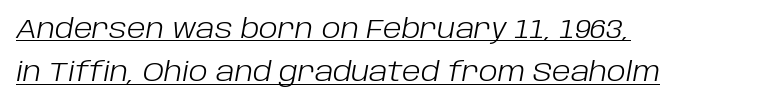
Q: Is the text bold? A: No.
Q: Is the text italic (slanted)? A: Yes, it leans right by about 10 degrees.
Q: Is the text underlined? A: Yes.
Q: How is the paragraph aligned? A: Left-aligned.
Q: Is the spacing between letters normal or unusually wide? A: Normal.
Q: Is the spacing between lines tight, normal or loose? A: Normal.
